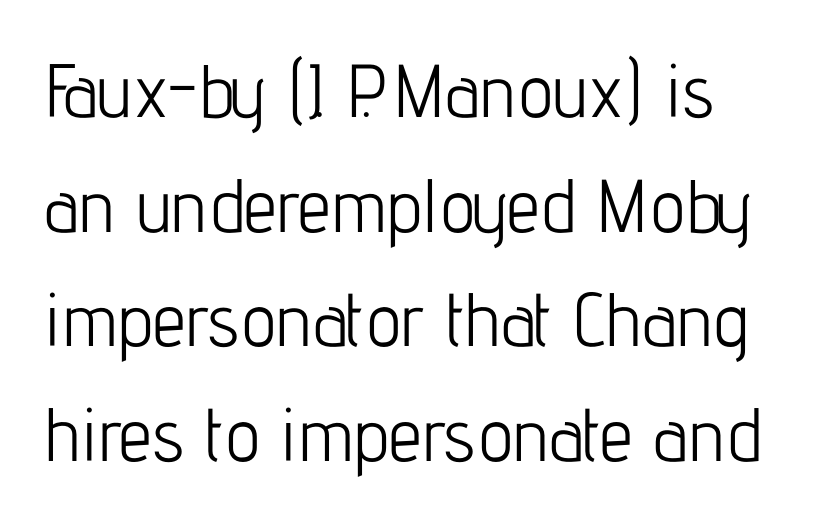
{"serif": "no", "italic": "no", "bold": "no", "weight": "light", "width": "condensed", "stroke_contrast": "low", "x_height": "medium", "monospaced": "no", "underline": "no", "align": "left", "line_spacing": "normal", "line_spacing_ratio": 1.53, "letter_spacing": "normal", "letter_spacing_em": 0.0, "glyph_px": 75}
